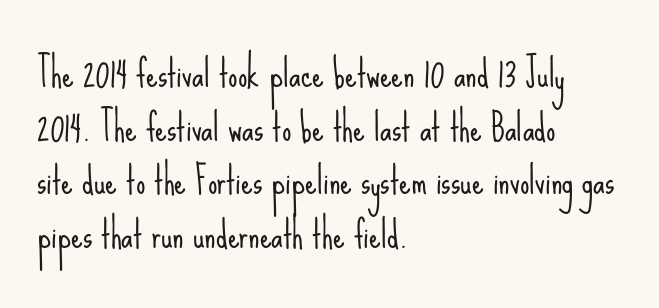
The image shows 37 px light, condensed sans-serif type, upright; set left-aligned, normal line spacing (1.45x), normal letter spacing, not underlined; low stroke contrast and a small x-height.
